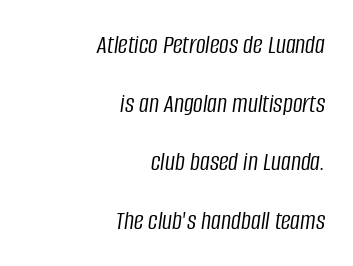
{"italic": "yes", "lean": "right", "slant_degrees": 8, "bold": "no", "underline": "no", "align": "right", "line_spacing": "loose", "line_spacing_ratio": 2.17, "letter_spacing": "normal", "letter_spacing_em": 0.0, "glyph_px": 27}
